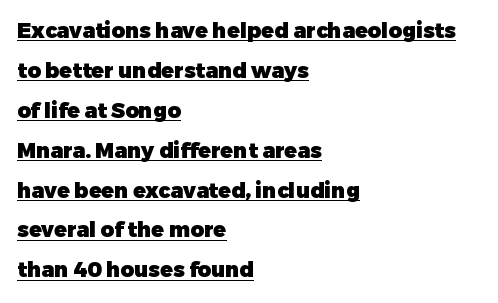
Quick note: interline space is abundant. Is the block centered? No — it sits flush against the left margin. Honestly, the letter spacing is just normal — you wouldn't notice it. This is the regular roman posture of the typeface. Is there an underline? Yes — a line sits under the letters.
